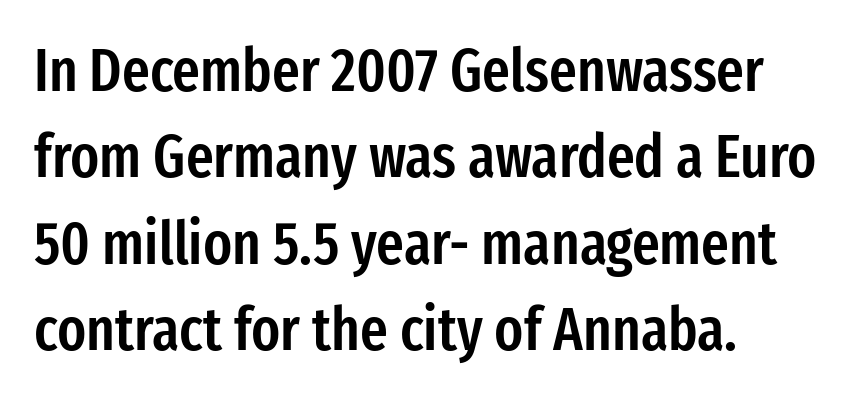
{"serif": "no", "italic": "no", "bold": "semi", "weight": "semibold", "width": "condensed", "stroke_contrast": "low", "x_height": "medium", "monospaced": "no", "underline": "no", "align": "left", "line_spacing": "normal", "line_spacing_ratio": 1.44, "letter_spacing": "normal", "letter_spacing_em": 0.0, "glyph_px": 60}
